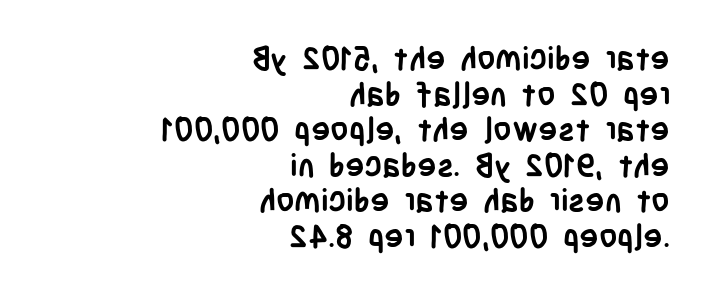
Q: Is the text bold? A: Yes.
Q: Is the text italic (slanted)? A: No, it is upright.
Q: Is the typeface a serif or a sans-serif typeface? A: Sans-serif.
Q: Is the text underlined? A: No.
Q: How is the paragraph aligned? A: Right-aligned.
Q: Is the spacing between letters normal or unusually wide? A: Normal.
Q: Is the spacing between lines tight, normal or loose? A: Tight.
Q: Width (condensed, normal, or wide)? A: Condensed.
Q: Stroke contrast? A: Low.
Q: x-height? A: Large.
Q: Monospaced? A: No.
